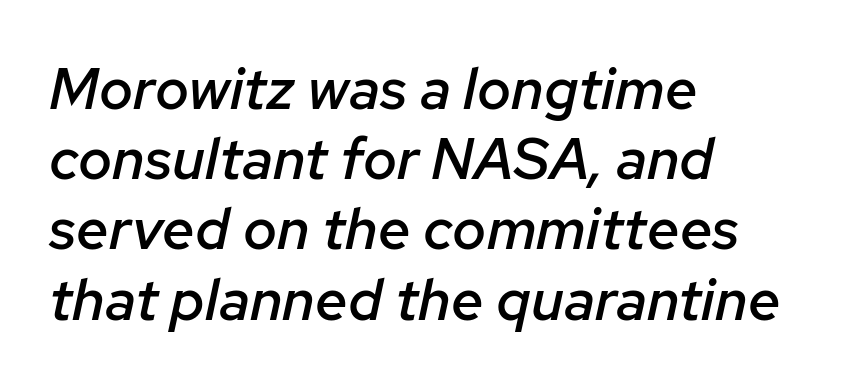
{"italic": "yes", "lean": "right", "slant_degrees": 12, "bold": "semi", "weight": "semibold", "width": "normal", "stroke_contrast": "low", "x_height": "medium", "monospaced": "no", "underline": "no", "align": "left", "line_spacing_ratio": 1.21, "letter_spacing": "normal", "letter_spacing_em": 0.0, "glyph_px": 58}
